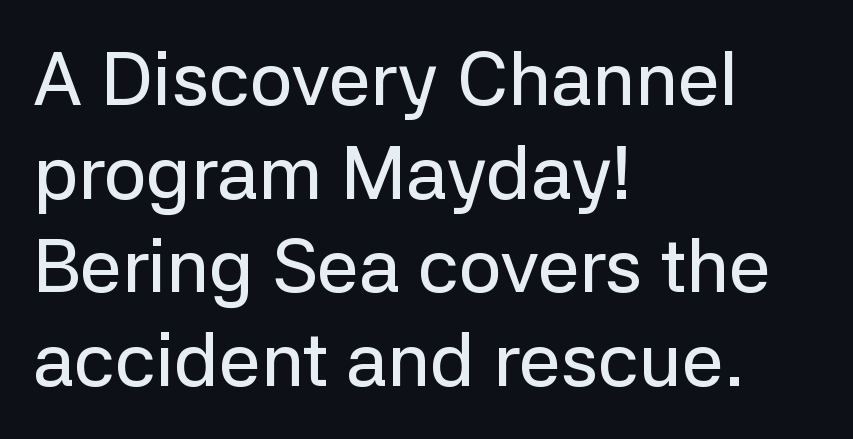
A clean baseline with only descenders dipping below it. No italicization has been applied; the sample stays upright. Is this a fixed-width face? No — the glyphs have proportional, varying widths. Default kerning and tracking; the words read as compact shapes. One-word summary of the alignment: left.
